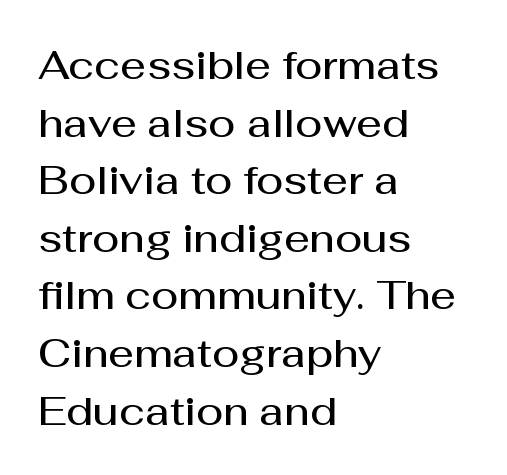
Q: Is the text bold? A: Semi-bold.
Q: Is the text italic (slanted)? A: No, it is upright.
Q: Is the typeface a serif or a sans-serif typeface? A: Sans-serif.
Q: Is the text underlined? A: No.
Q: How is the paragraph aligned? A: Left-aligned.
Q: Is the spacing between letters normal or unusually wide? A: Normal.
Q: Is the spacing between lines tight, normal or loose? A: Normal.
Q: Width (condensed, normal, or wide)? A: Normal.
Q: Stroke contrast? A: Medium.
Q: x-height? A: Medium.
Q: Monospaced? A: No.
